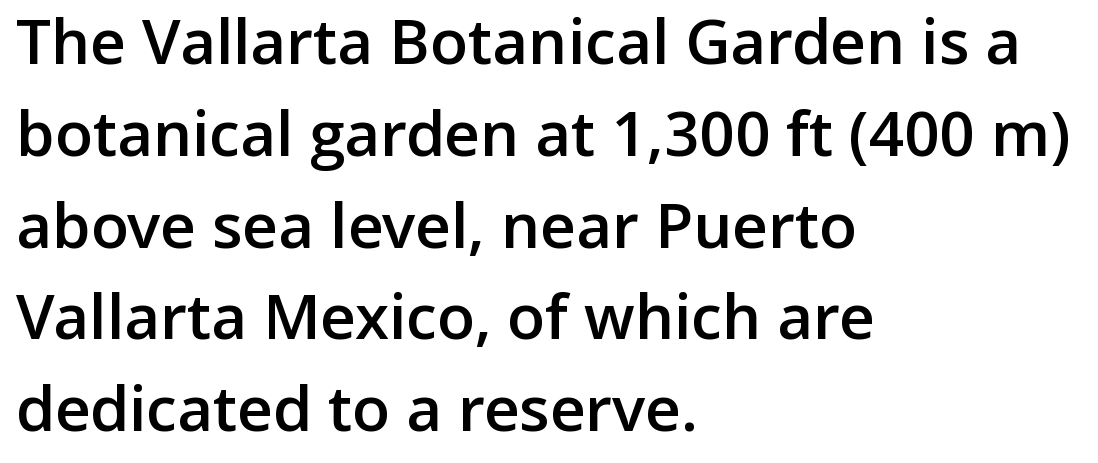
The image shows 62 px semibold sans-serif type, upright; set left-aligned, normal line spacing (1.48x), normal letter spacing, not underlined; low stroke contrast and a medium x-height.
